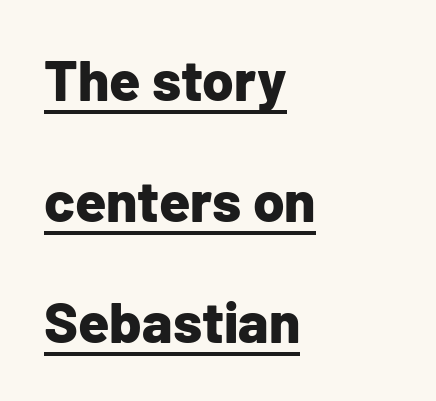
The image shows 57 px bold sans-serif type, upright; set left-aligned, loose line spacing (2.12x), normal letter spacing, underlined; low stroke contrast and a medium x-height.
